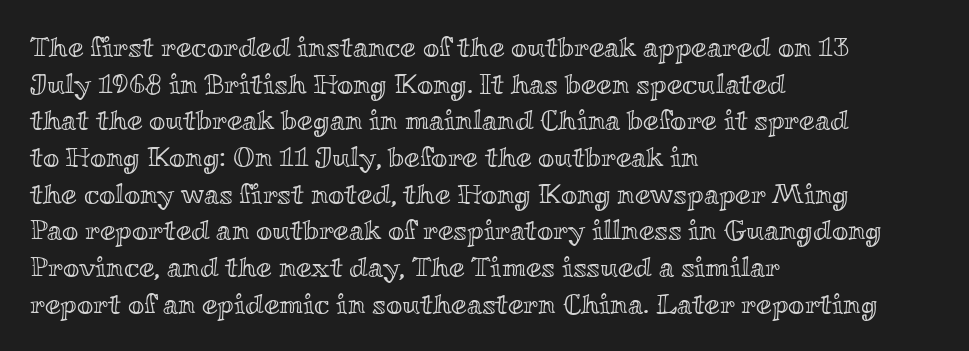
Any mark beneath the type? The region is blank. The type is set solid horizontally, with unmodified tracking. Here the designer chose a conventional face with non-uniform glyph widths. The font's upright variant was chosen for this text. The passage shown stacks its lines at a standard gap.
